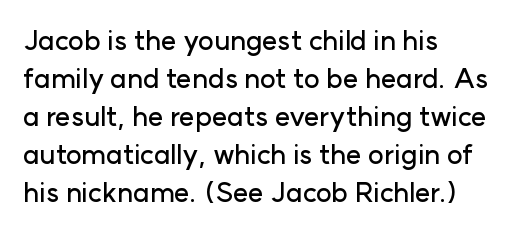
{"italic": "no", "underline": "no", "align": "left", "line_spacing": "normal", "line_spacing_ratio": 1.41, "letter_spacing": "normal", "letter_spacing_em": 0.0, "glyph_px": 27}
